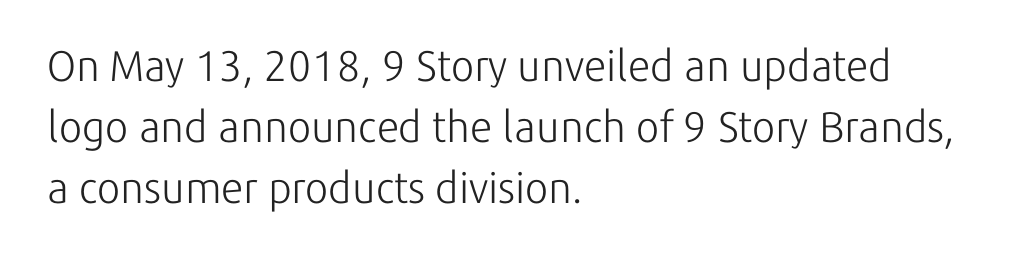
{"serif": "no", "italic": "no", "bold": "no", "weight": "light", "width": "normal", "stroke_contrast": "low", "x_height": "medium", "monospaced": "no", "underline": "no", "align": "left", "line_spacing": "normal", "line_spacing_ratio": 1.42, "letter_spacing": "normal", "letter_spacing_em": 0.0, "glyph_px": 43}
